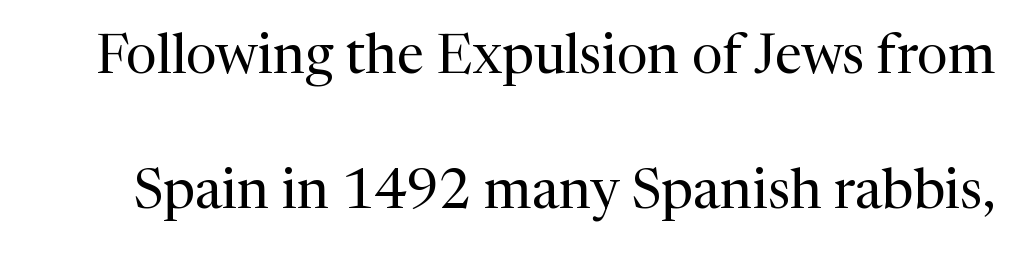
Q: Is the text bold? A: No.
Q: Is the text italic (slanted)? A: No, it is upright.
Q: Is the typeface a serif or a sans-serif typeface? A: Serif.
Q: Is the text underlined? A: No.
Q: Is the spacing between letters normal or unusually wide? A: Normal.
Q: Is the spacing between lines tight, normal or loose? A: Loose.
Q: Width (condensed, normal, or wide)? A: Normal.
Q: Stroke contrast? A: Medium.
Q: x-height? A: Medium.
Q: Monospaced? A: No.
